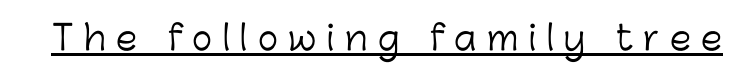
{"serif": "no", "italic": "no", "bold": "no", "weight": "light", "width": "normal", "stroke_contrast": "low", "x_height": "medium", "monospaced": "no", "underline": "yes", "letter_spacing": "wide", "letter_spacing_em": 0.31, "glyph_px": 34}
